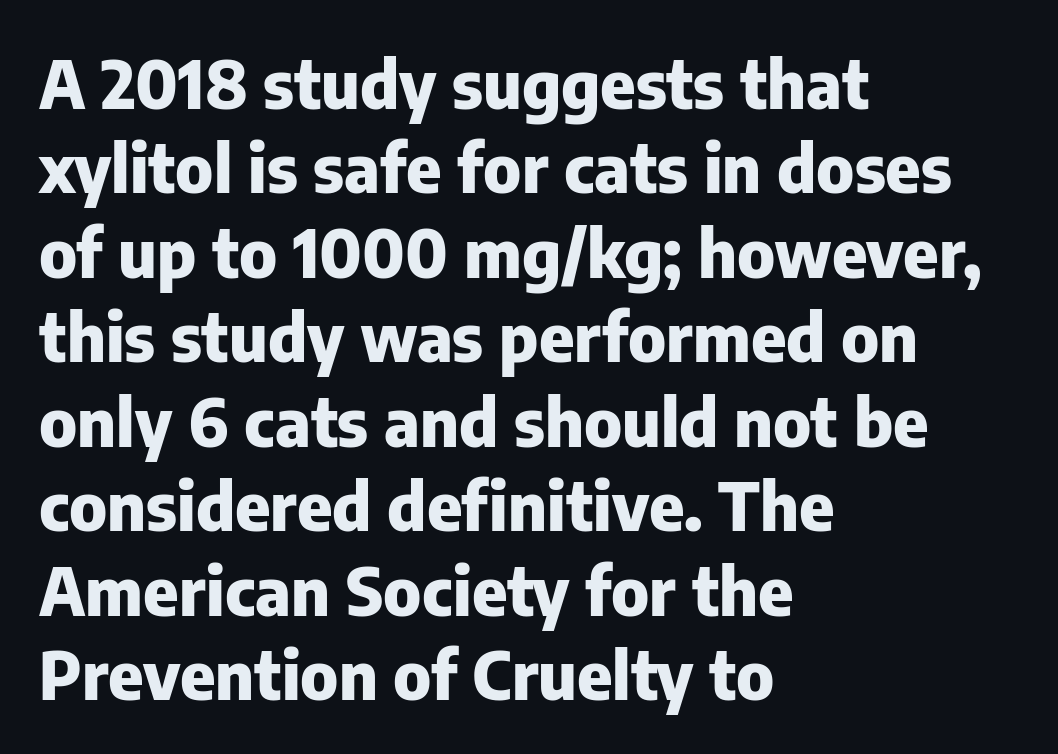
Q: Is the text bold? A: Yes.
Q: Is the text italic (slanted)? A: No, it is upright.
Q: Is the typeface a serif or a sans-serif typeface? A: Sans-serif.
Q: Is the text underlined? A: No.
Q: How is the paragraph aligned? A: Left-aligned.
Q: Is the spacing between letters normal or unusually wide? A: Normal.
Q: Is the spacing between lines tight, normal or loose? A: Normal.
Q: Width (condensed, normal, or wide)? A: Normal.
Q: Stroke contrast? A: Low.
Q: x-height? A: Medium.
Q: Monospaced? A: No.
